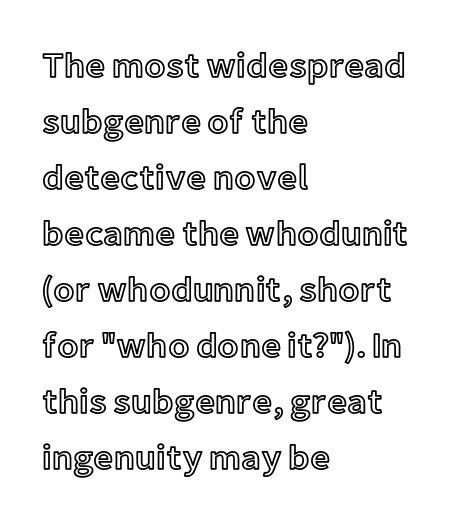
The image shows 35 px text type, upright; set left-aligned, normal line spacing (1.6x), normal letter spacing, not underlined; a medium x-height.
